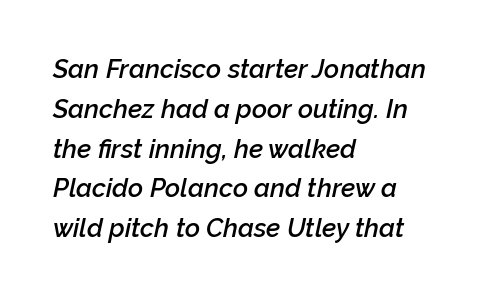
Q: Is the text bold? A: Semi-bold.
Q: Is the text italic (slanted)? A: Yes, it leans right by about 12 degrees.
Q: Is the text underlined? A: No.
Q: How is the paragraph aligned? A: Left-aligned.
Q: Is the spacing between letters normal or unusually wide? A: Normal.
Q: Is the spacing between lines tight, normal or loose? A: Normal.
